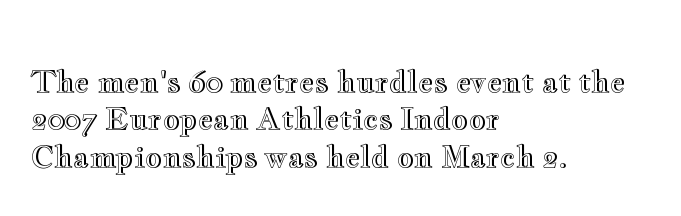
{"italic": "no", "width": "wide", "x_height": "small", "monospaced": "no", "underline": "no", "align": "left", "line_spacing": "normal", "line_spacing_ratio": 1.29, "letter_spacing": "normal", "letter_spacing_em": 0.0, "glyph_px": 29}
